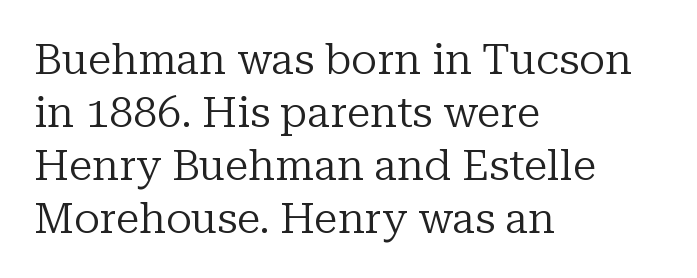
Q: Is the text bold? A: No.
Q: Is the text italic (slanted)? A: No, it is upright.
Q: Is the typeface a serif or a sans-serif typeface? A: Serif.
Q: Is the text underlined? A: No.
Q: How is the paragraph aligned? A: Left-aligned.
Q: Is the spacing between letters normal or unusually wide? A: Normal.
Q: Width (condensed, normal, or wide)? A: Normal.
Q: Stroke contrast? A: Low.
Q: x-height? A: Medium.
Q: Monospaced? A: No.
